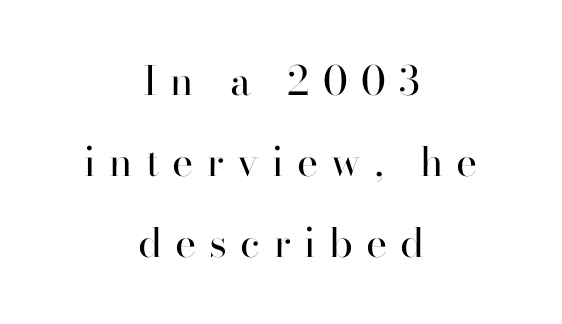
Q: Is the text bold? A: No.
Q: Is the text italic (slanted)? A: No, it is upright.
Q: Is the typeface a serif or a sans-serif typeface? A: Serif.
Q: Is the text underlined? A: No.
Q: How is the paragraph aligned? A: Centered.
Q: Is the spacing between letters normal or unusually wide? A: Unusually wide.
Q: Is the spacing between lines tight, normal or loose? A: Loose.
Q: Width (condensed, normal, or wide)? A: Normal.
Q: Stroke contrast? A: High.
Q: x-height? A: Small.
Q: Monospaced? A: No.
